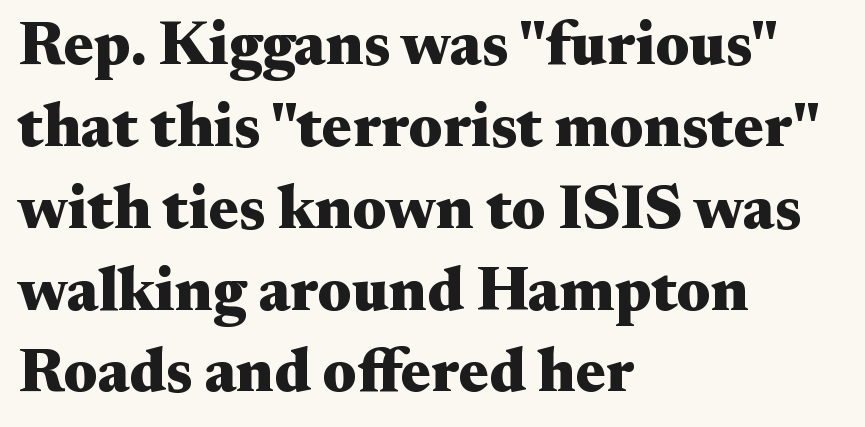
Q: Is the text bold? A: Yes.
Q: Is the text italic (slanted)? A: No, it is upright.
Q: Is the typeface a serif or a sans-serif typeface? A: Serif.
Q: Is the text underlined? A: No.
Q: How is the paragraph aligned? A: Left-aligned.
Q: Is the spacing between letters normal or unusually wide? A: Normal.
Q: Is the spacing between lines tight, normal or loose? A: Normal.
Q: Width (condensed, normal, or wide)? A: Wide.
Q: Stroke contrast? A: Medium.
Q: x-height? A: Small.
Q: Monospaced? A: No.
